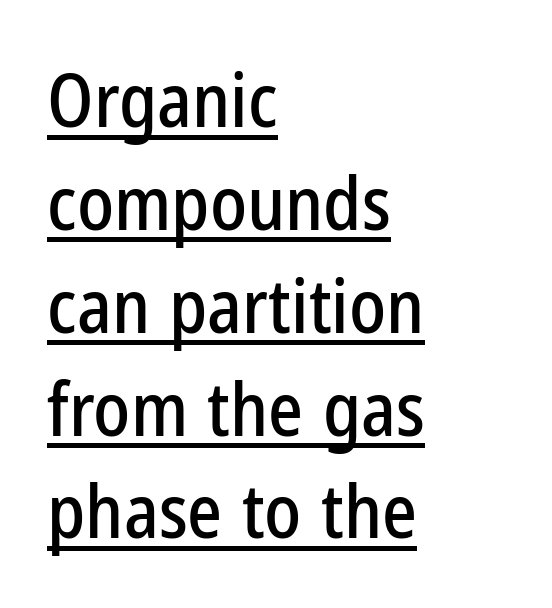
These lines sit exactly where default settings would place them. One-word summary of the alignment: left. The string is rendered with underlining switched on. Letter spacing: default.
